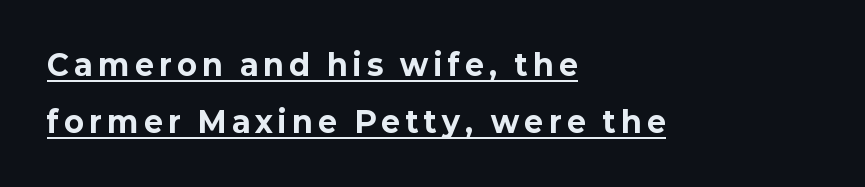
The image shows 29 px bold sans-serif type, upright; set left-aligned, loose line spacing (1.97x), underlined; low stroke contrast and a medium x-height.
